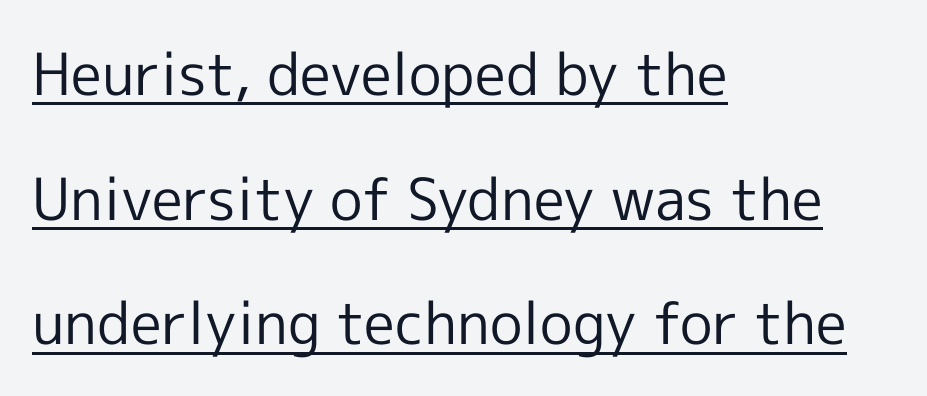
{"serif": "no", "italic": "no", "bold": "no", "weight": "regular", "width": "normal", "x_height": "medium", "monospaced": "no", "underline": "yes", "align": "left", "line_spacing": "loose", "line_spacing_ratio": 2.15, "letter_spacing": "normal", "letter_spacing_em": 0.0, "glyph_px": 58}
